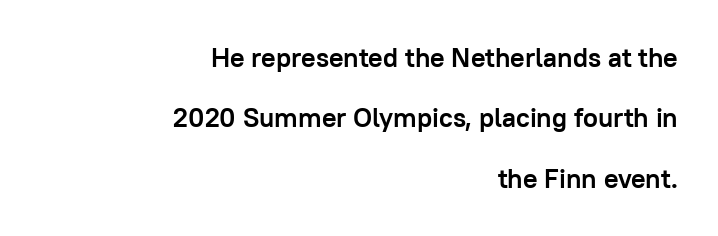
Clear beneath every line of the passage. Words appear dense and cohesive because spacing is normal. Plenty of ink on the page — the face is bold. Every row of glyphs terminates at an identical x-position on the right.
